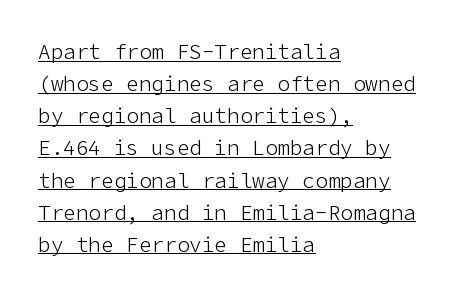
The image shows 21 px text type, upright; set left-aligned, normal line spacing (1.53x), normal letter spacing, underlined.
